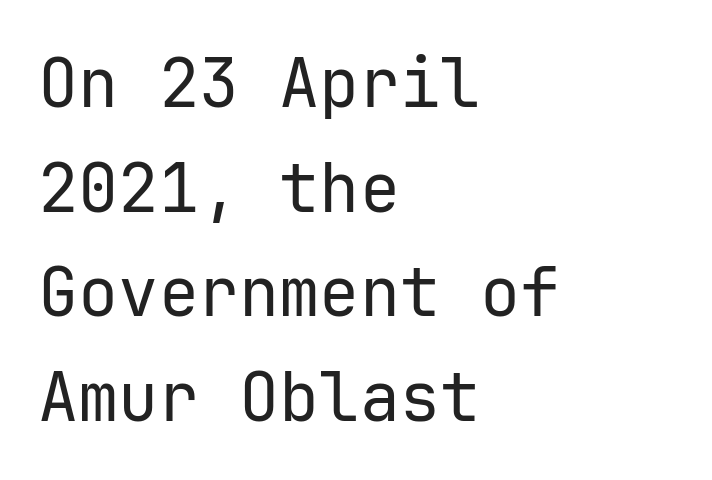
{"serif": "no", "italic": "no", "bold": "no", "weight": "regular", "width": "normal", "stroke_contrast": "low", "x_height": "medium", "monospaced": "yes", "underline": "no", "align": "left", "line_spacing": "normal", "line_spacing_ratio": 1.56, "letter_spacing": "normal", "letter_spacing_em": 0.0, "glyph_px": 67}
